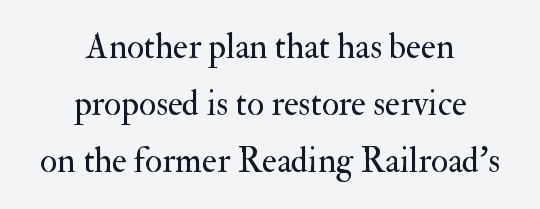
The image shows 35 px regular-weight serif type, upright; set centered, normal line spacing (1.63x), normal letter spacing, not underlined; medium stroke contrast and a small x-height.
